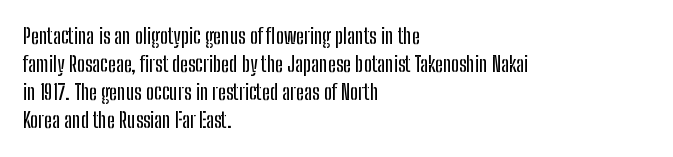
{"italic": "no", "underline": "no", "align": "left", "line_spacing": "normal", "line_spacing_ratio": 1.34, "letter_spacing": "normal", "letter_spacing_em": 0.0, "glyph_px": 21}
